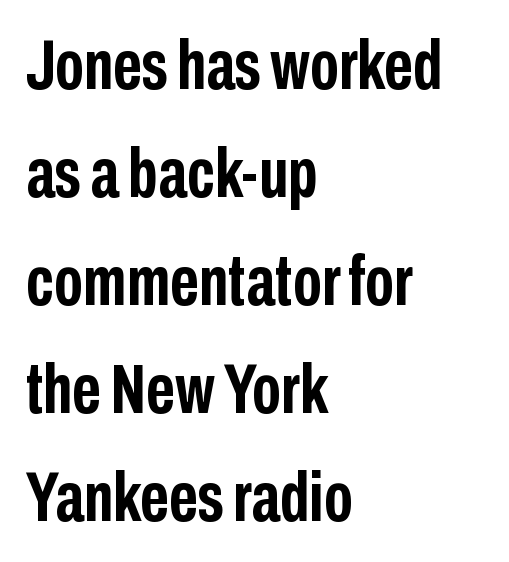
{"serif": "no", "italic": "no", "bold": "yes", "weight": "semibold", "width": "condensed", "stroke_contrast": "low", "x_height": "medium", "monospaced": "no", "underline": "no", "align": "left", "line_spacing": "normal", "line_spacing_ratio": 1.52, "letter_spacing": "normal", "letter_spacing_em": 0.0, "glyph_px": 71}
